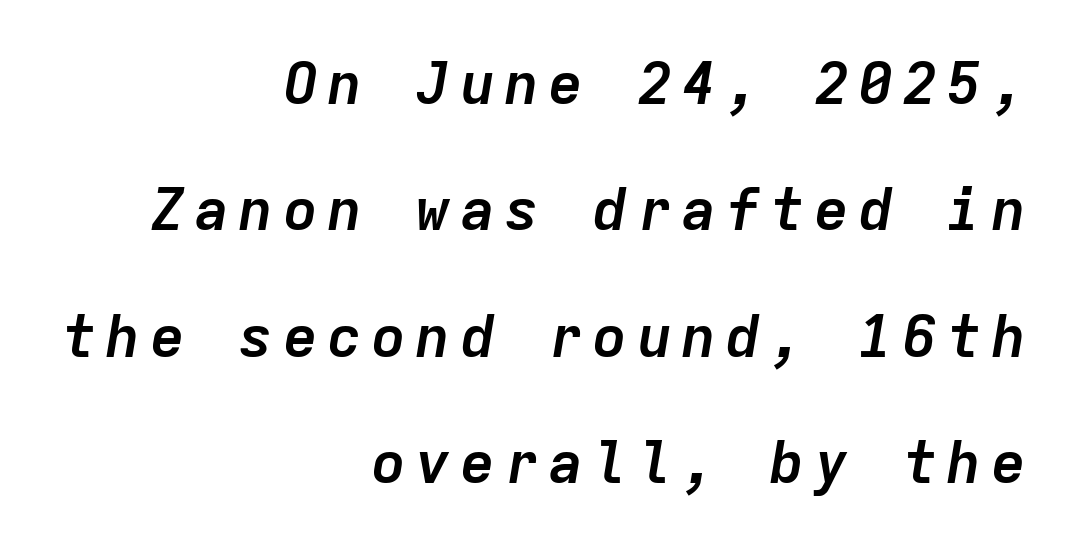
Q: Is the text bold? A: Yes.
Q: Is the text italic (slanted)? A: Yes, it leans right by about 9 degrees.
Q: Is the text underlined? A: No.
Q: How is the paragraph aligned? A: Right-aligned.
Q: Is the spacing between lines tight, normal or loose? A: Loose.
Q: Width (condensed, normal, or wide)? A: Normal.
Q: Stroke contrast? A: Low.
Q: x-height? A: Medium.
Q: Monospaced? A: Yes.
